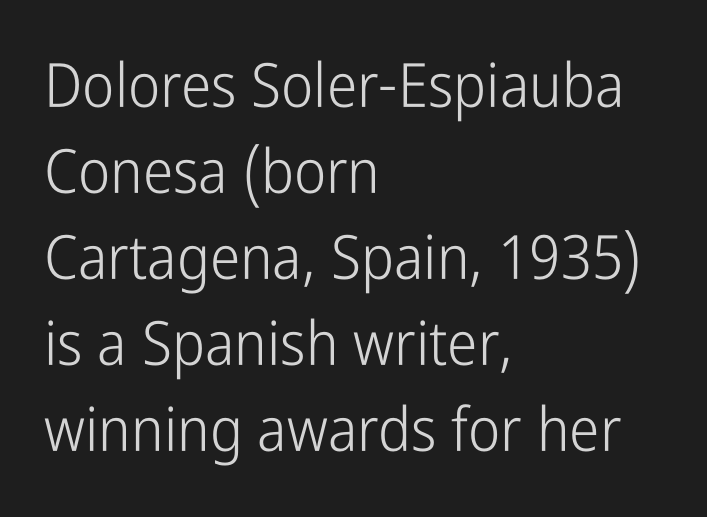
Q: Is the text bold? A: No.
Q: Is the text italic (slanted)? A: No, it is upright.
Q: Is the typeface a serif or a sans-serif typeface? A: Sans-serif.
Q: Is the text underlined? A: No.
Q: How is the paragraph aligned? A: Left-aligned.
Q: Is the spacing between letters normal or unusually wide? A: Normal.
Q: Is the spacing between lines tight, normal or loose? A: Normal.
Q: Width (condensed, normal, or wide)? A: Condensed.
Q: Stroke contrast? A: Low.
Q: x-height? A: Medium.
Q: Monospaced? A: No.
